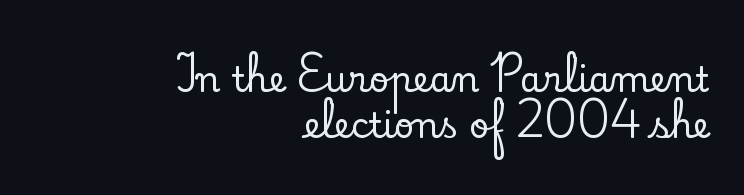
{"serif": "yes", "italic": "no", "width": "normal", "stroke_contrast": "low", "x_height": "small", "monospaced": "no", "underline": "no", "align": "right", "line_spacing": "normal", "line_spacing_ratio": 1.31, "letter_spacing": "normal", "letter_spacing_em": 0.0, "glyph_px": 35}
